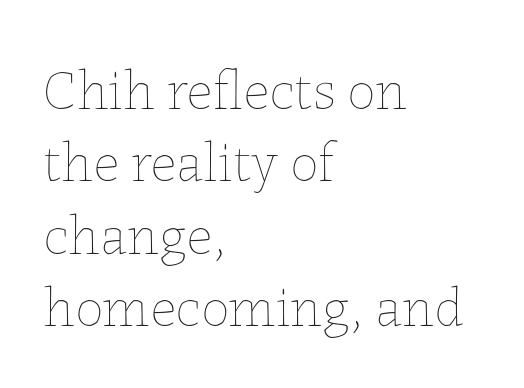
{"italic": "no", "bold": "no", "weight": "thin", "width": "normal", "stroke_contrast": "low", "x_height": "medium", "monospaced": "no", "underline": "no", "align": "left", "line_spacing": "normal", "line_spacing_ratio": 1.27, "letter_spacing": "normal", "letter_spacing_em": 0.0, "glyph_px": 57}
